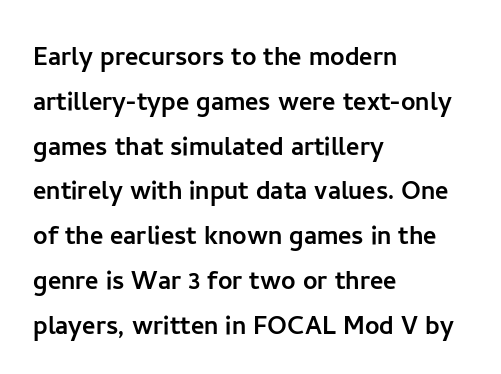
Q: Is the text italic (slanted)? A: No, it is upright.
Q: Is the typeface a serif or a sans-serif typeface? A: Sans-serif.
Q: Is the text underlined? A: No.
Q: How is the paragraph aligned? A: Left-aligned.
Q: Is the spacing between letters normal or unusually wide? A: Normal.
Q: Is the spacing between lines tight, normal or loose? A: Normal.
Q: Width (condensed, normal, or wide)? A: Normal.
Q: Stroke contrast? A: Low.
Q: x-height? A: Medium.
Q: Monospaced? A: No.
